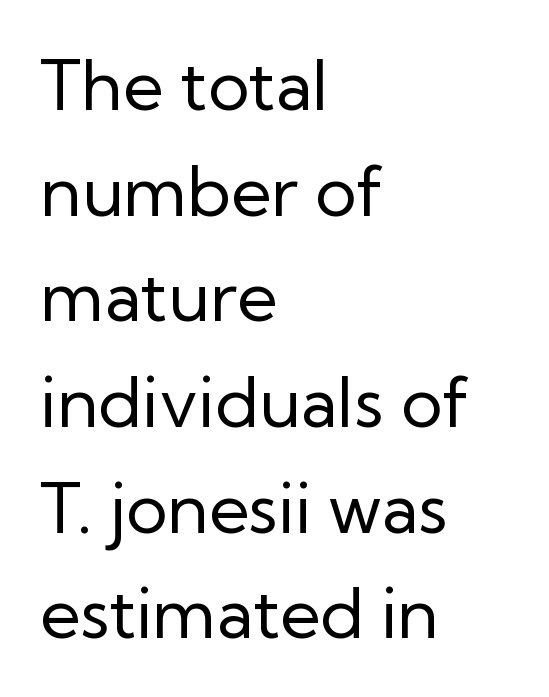
Q: Is the text bold? A: No.
Q: Is the text italic (slanted)? A: No, it is upright.
Q: Is the typeface a serif or a sans-serif typeface? A: Sans-serif.
Q: Is the text underlined? A: No.
Q: How is the paragraph aligned? A: Left-aligned.
Q: Is the spacing between letters normal or unusually wide? A: Normal.
Q: Is the spacing between lines tight, normal or loose? A: Normal.
Q: Width (condensed, normal, or wide)? A: Normal.
Q: Stroke contrast? A: Low.
Q: x-height? A: Medium.
Q: Monospaced? A: No.
